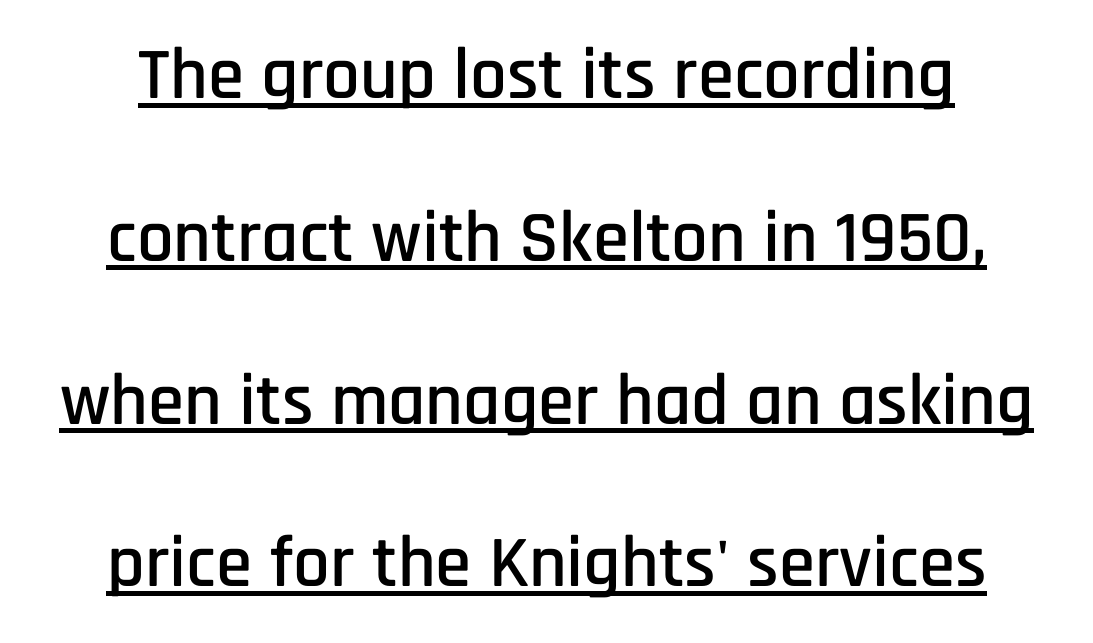
Q: Is the text italic (slanted)? A: No, it is upright.
Q: Is the typeface a serif or a sans-serif typeface? A: Sans-serif.
Q: Is the text underlined? A: Yes.
Q: Is the spacing between letters normal or unusually wide? A: Normal.
Q: Is the spacing between lines tight, normal or loose? A: Loose.
Q: Width (condensed, normal, or wide)? A: Condensed.
Q: Stroke contrast? A: Low.
Q: x-height? A: Large.
Q: Monospaced? A: No.
